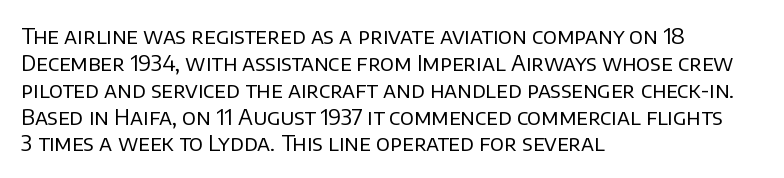
{"italic": "no", "bold": "no", "underline": "no", "align": "left", "line_spacing_ratio": 1.22, "letter_spacing": "normal", "letter_spacing_em": 0.0, "glyph_px": 22}
